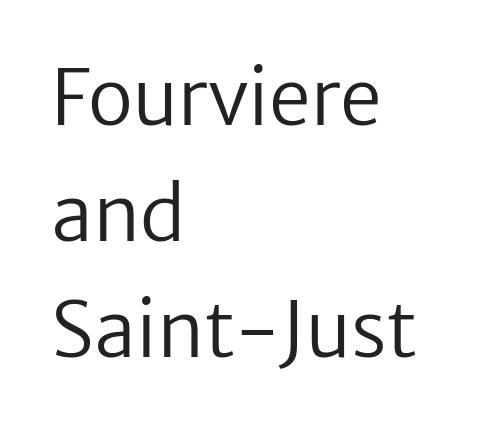
Weight: not bold — regular or lighter. The rendering keeps characters at their native spacing. Descenders are the only things crossing below the line. Where is the straight margin? On the left. Do the letters lean? They stand straight.
